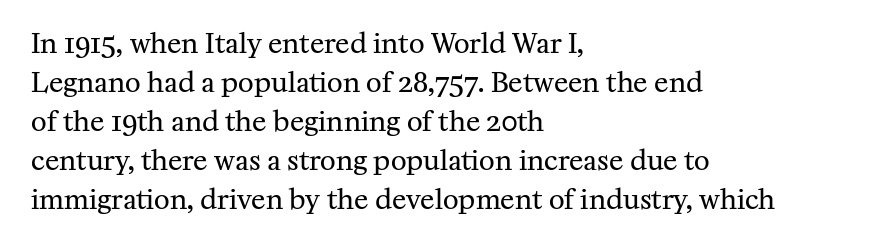
Q: Is the text bold? A: No.
Q: Is the text italic (slanted)? A: No, it is upright.
Q: Is the text underlined? A: No.
Q: How is the paragraph aligned? A: Left-aligned.
Q: Is the spacing between letters normal or unusually wide? A: Normal.
Q: Is the spacing between lines tight, normal or loose? A: Normal.
